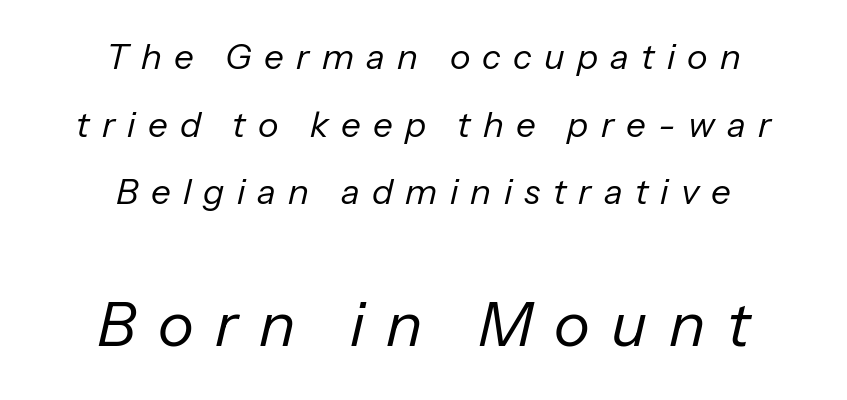
The image shows 61 px regular-weight type, italic (leaning right); set centered, loose line spacing (1.93x), unusually wide letter spacing (+0.35 em), not underlined; the second (bottom) block is 1.74x larger; low stroke contrast and a medium x-height.
